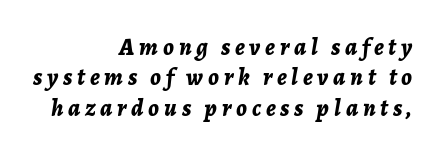
{"italic": "yes", "lean": "right", "slant_degrees": 7, "bold": "yes", "underline": "no", "align": "right", "line_spacing": "normal", "line_spacing_ratio": 1.27, "letter_spacing": "wide", "letter_spacing_em": 0.2, "glyph_px": 24}
